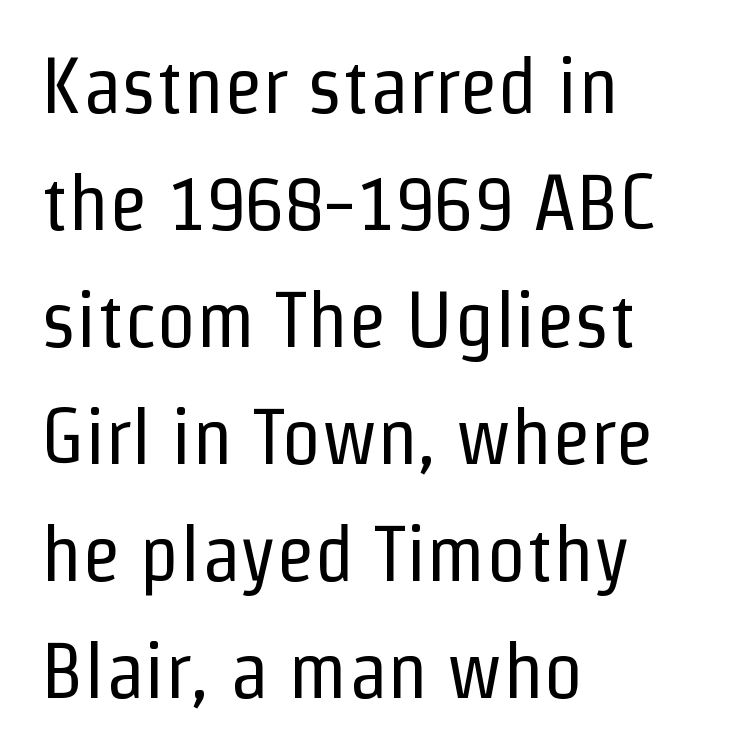
The image shows 79 px regular-weight, condensed sans-serif type, upright; set left-aligned, normal line spacing (1.48x), normal letter spacing, not underlined; low stroke contrast and a medium x-height.
